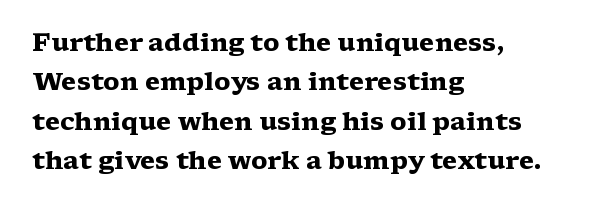
Q: Is the text bold? A: Yes.
Q: Is the text italic (slanted)? A: No, it is upright.
Q: Is the text underlined? A: No.
Q: How is the paragraph aligned? A: Left-aligned.
Q: Is the spacing between letters normal or unusually wide? A: Normal.
Q: Is the spacing between lines tight, normal or loose? A: Normal.
